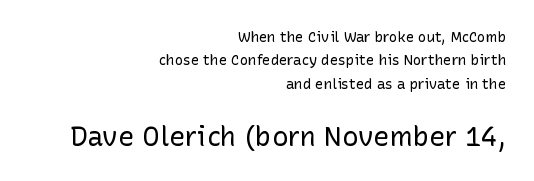
Q: Is the text bold? A: No.
Q: Is the text italic (slanted)? A: No, it is upright.
Q: Is the text underlined? A: No.
Q: How is the paragraph aligned? A: Right-aligned.
Q: Is the spacing between letters normal or unusually wide? A: Normal.
Q: Is the spacing between lines tight, normal or loose? A: Normal.
Q: Which block of text is set in a larger size, the first (top) or the second (bottom)? A: The second (bottom) one.
